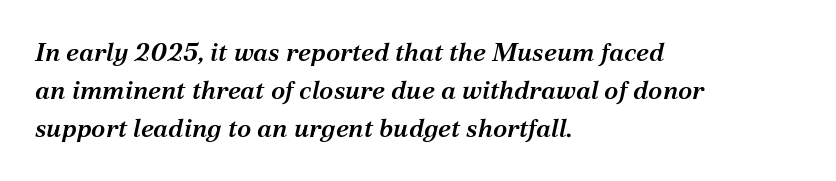
It's the slanting kind of type. Each row of text sits above clean, open space. Leftover space on each line is placed entirely after the last word. Spacing between characters is what you'd get straight out of the box. Successive baselines arrive at the customary interval. Is the type bold? Partly — it's a semibold, heavier than regular but not fully bold.
